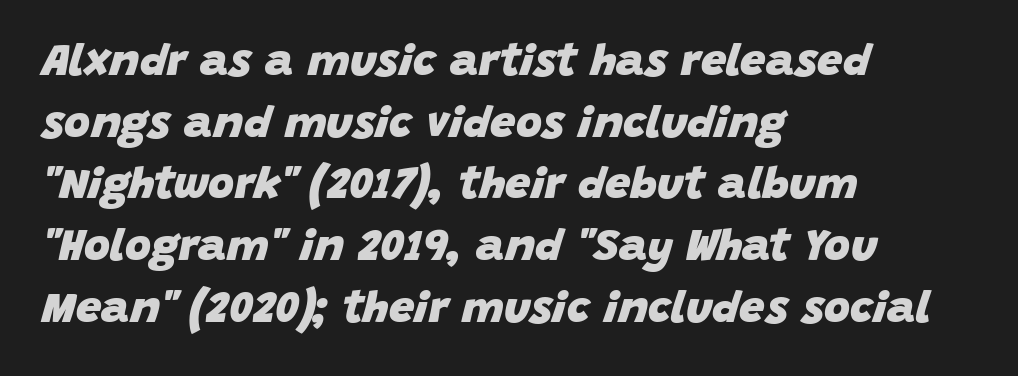
{"italic": "yes", "lean": "right", "slant_degrees": 15, "bold": "yes", "weight": "heavy", "width": "normal", "stroke_contrast": "low", "x_height": "large", "monospaced": "no", "underline": "no", "align": "left", "line_spacing": "normal", "line_spacing_ratio": 1.37, "letter_spacing": "normal", "letter_spacing_em": 0.0, "glyph_px": 45}
